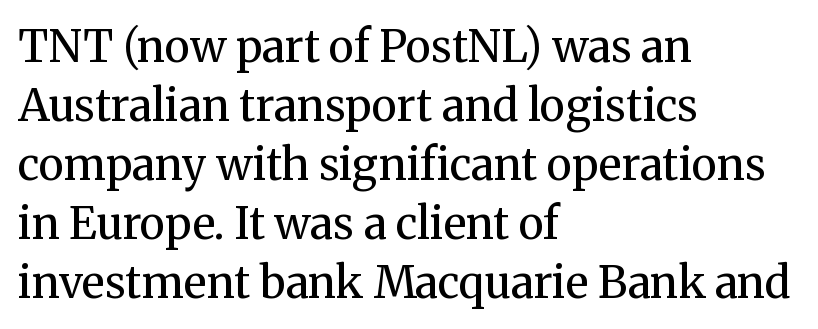
These lines stack with their left ends in a neat column. A roman cut, with each character standing at attention. Stems and bowls with no extra thickness — not bold. Short note: letters normally spaced. You could not count columns in this text — the font is proportionally spaced. Is there much room between lines? A standard amount, neither cramped nor airy.
